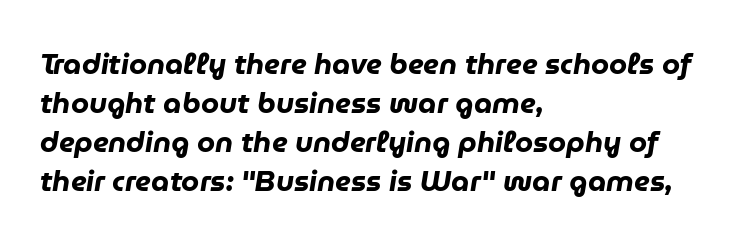
The image shows 29 px heavy type, italic (leaning right); set left-aligned, normal line spacing (1.34x), normal letter spacing, not underlined; low stroke contrast and a medium x-height.
